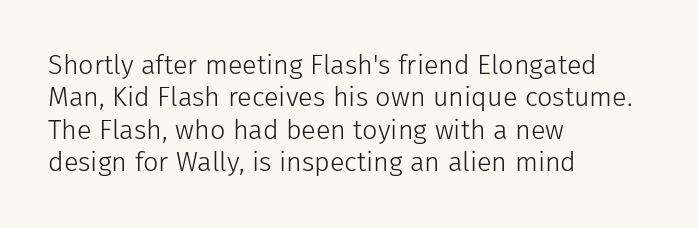
The image shows 27 px text type, upright; set left-aligned, line spacing 1.2x, normal letter spacing, not underlined.
